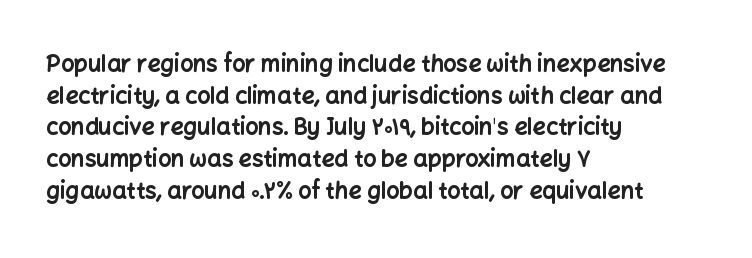
The lines are quadded left. Regular leading. Nothing unusual about the tracking: characters are spaced as the font intends. The font is running at its bold setting. Tall strokes in this sample are plumb rather than angled.
